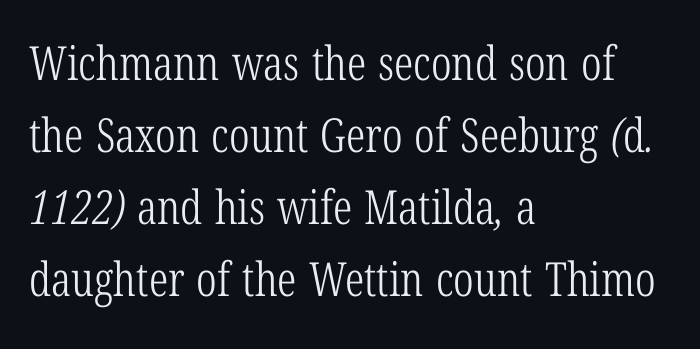
{"serif": "yes", "bold": "no", "weight": "light", "width": "condensed", "stroke_contrast": "low", "x_height": "medium", "monospaced": "no", "underline": "no", "align": "left", "line_spacing": "normal", "line_spacing_ratio": 1.53, "letter_spacing": "normal", "letter_spacing_em": 0.0, "glyph_px": 47}
